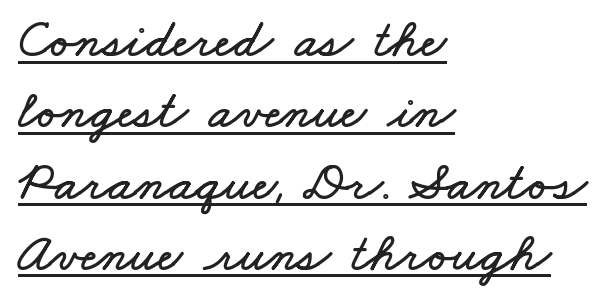
The image shows 54 px wide type; set left-aligned, normal line spacing (1.32x), normal letter spacing, underlined; low stroke contrast and a small x-height.
